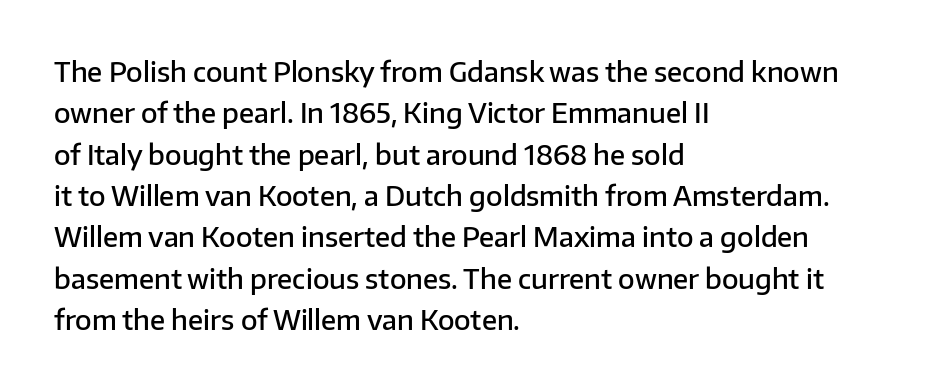
A student would call this left alignment; a typographer would say flush left, rag right. Line spacing here is normal. Tracking value appears to be zero — textbook default spacing. A typesetter would mark this as roman, not italic. Each glyph is drawn with semibold strokes, heavier than normal yet not fully bold. The strip under each line holds only bare page.
